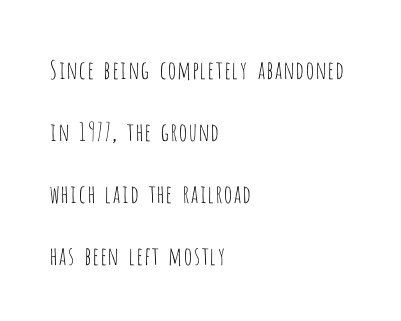
Q: Is the text bold? A: No.
Q: Is the text italic (slanted)? A: No, it is upright.
Q: Is the text underlined? A: No.
Q: How is the paragraph aligned? A: Left-aligned.
Q: Is the spacing between letters normal or unusually wide? A: Normal.
Q: Is the spacing between lines tight, normal or loose? A: Loose.
